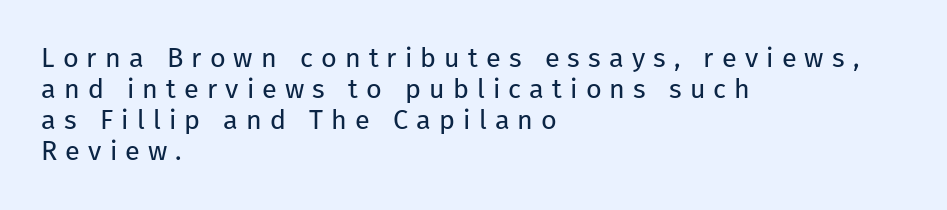
Q: Is the text bold? A: No.
Q: Is the text italic (slanted)? A: No, it is upright.
Q: Is the text underlined? A: No.
Q: How is the paragraph aligned? A: Left-aligned.
Q: Is the spacing between letters normal or unusually wide? A: Unusually wide.
Q: Is the spacing between lines tight, normal or loose? A: Tight.
